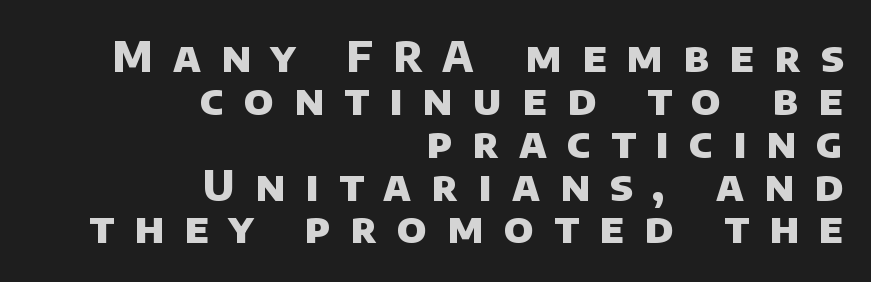
{"serif": "no", "bold": "yes", "weight": "heavy", "width": "normal", "stroke_contrast": "low", "x_height": "large", "monospaced": "no", "underline": "no", "align": "right", "line_spacing": "tight", "line_spacing_ratio": 1.02, "letter_spacing": "wide", "letter_spacing_em": 0.48, "glyph_px": 42}
